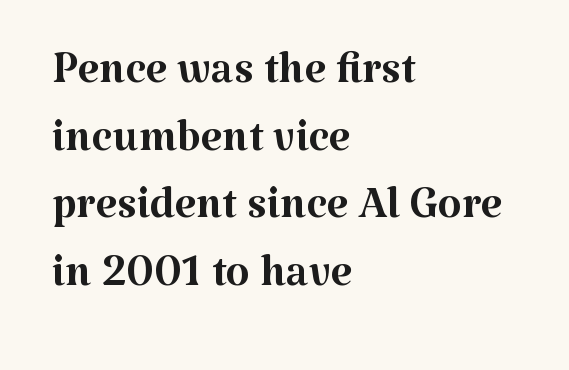
Honestly, the rows look squashed on top of each other. Descenders hang freely into open space. Compared with a typical body face, this is equally light or lighter still. Notice how the passage keeps a crisp vertical edge on the left only. The font family rendered here belongs to the serif group.
